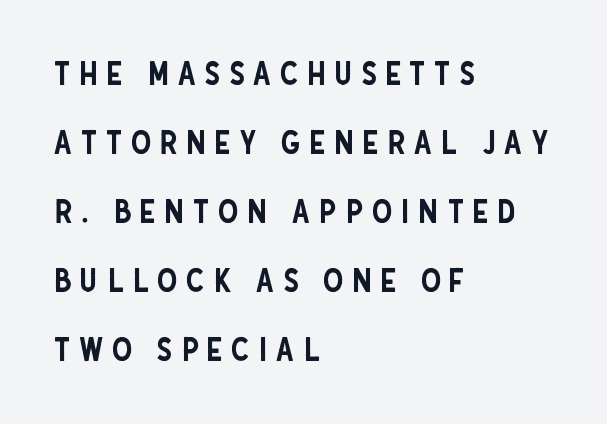
{"serif": "no", "italic": "no", "width": "condensed", "stroke_contrast": "low", "x_height": "large", "monospaced": "no", "underline": "no", "align": "left", "line_spacing": "loose", "line_spacing_ratio": 2.16, "letter_spacing": "wide", "letter_spacing_em": 0.27, "glyph_px": 32}
